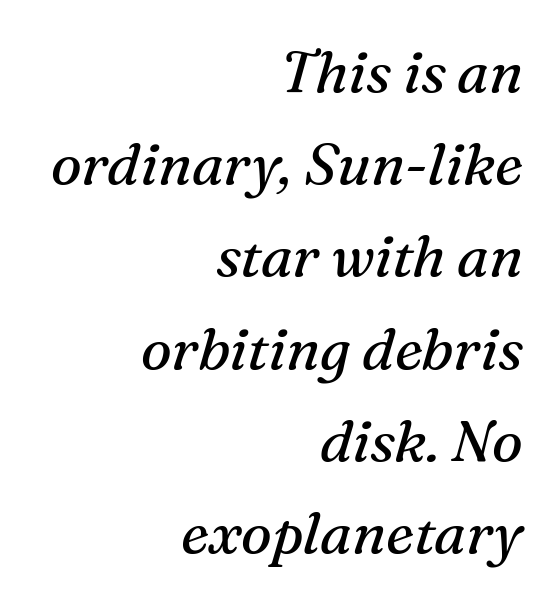
The image shows 58 px regular-weight serif type, italic (leaning right); set right-aligned, normal line spacing (1.59x), normal letter spacing, not underlined; medium stroke contrast and a medium x-height.
